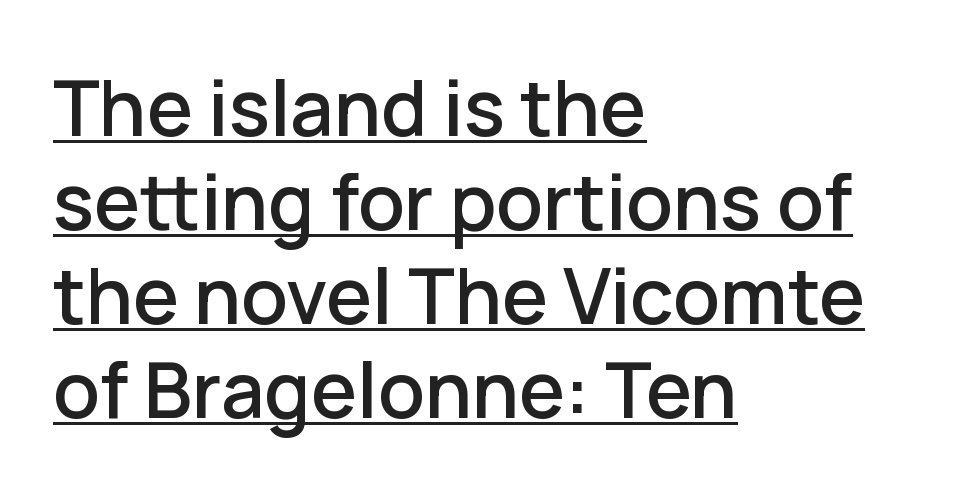
The image shows 77 px sans-serif type, upright; set left-aligned, line spacing 1.22x, normal letter spacing, underlined; low stroke contrast and a medium x-height.
